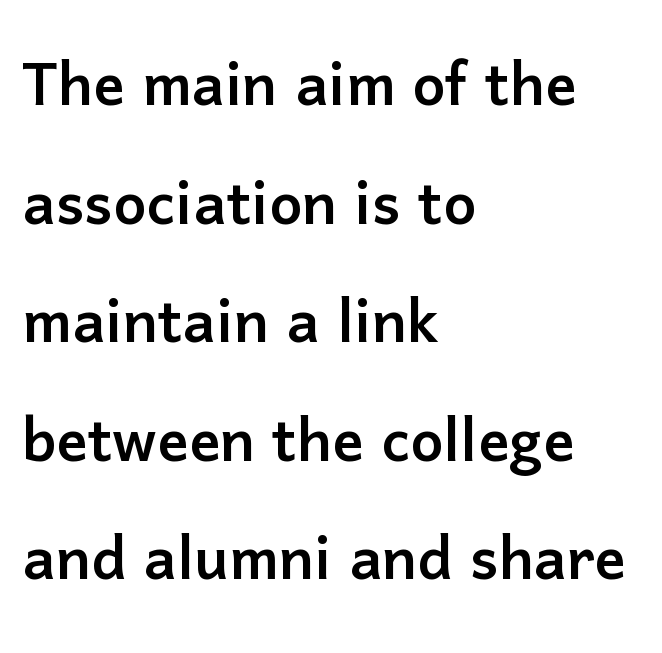
The image shows 78 px sans-serif type, upright; set left-aligned, normal line spacing (1.52x), normal letter spacing, not underlined; low stroke contrast and a medium x-height.
